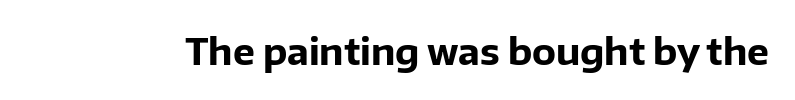
A typesetter would call this zero additional tracking. The zone under the glyphs is completely vacant. The designer went with a sans here, leaving each stem footless. Here the designer chose a conventional face with non-uniform glyph widths. Do the letters lean? They stand straight.
